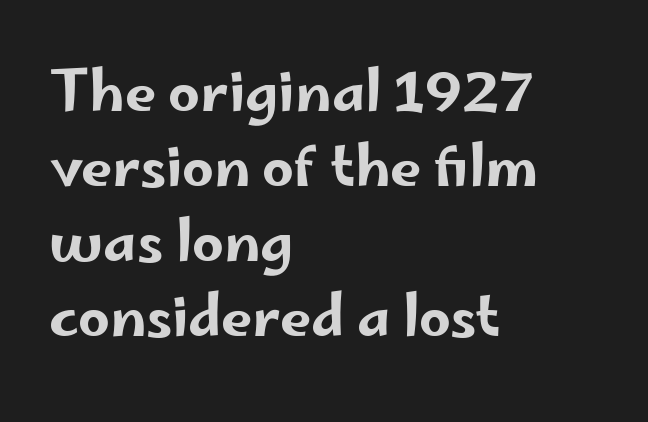
{"serif": "no", "italic": "no", "width": "wide", "stroke_contrast": "low", "x_height": "small", "monospaced": "no", "underline": "no", "align": "left", "line_spacing": "normal", "line_spacing_ratio": 1.34, "letter_spacing": "normal", "letter_spacing_em": 0.0, "glyph_px": 56}
